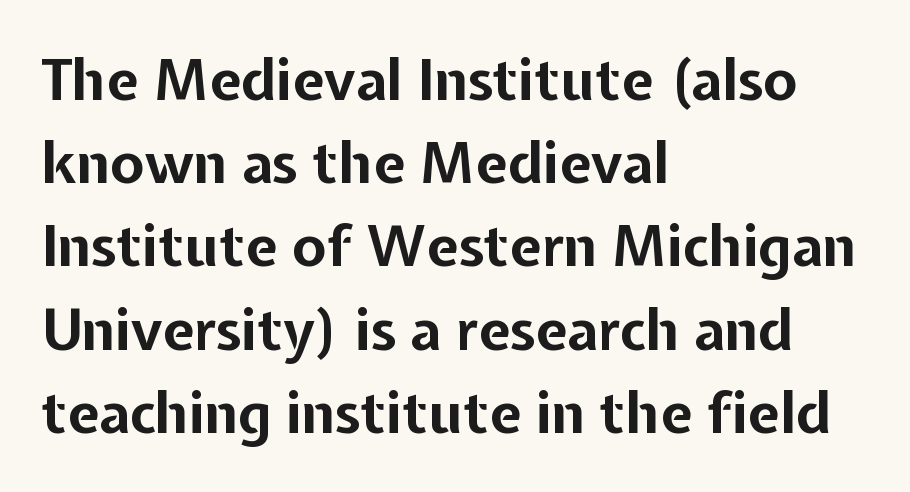
The image shows 57 px bold sans-serif type, upright; set left-aligned, normal line spacing (1.46x), normal letter spacing, not underlined; low stroke contrast and a medium x-height.
